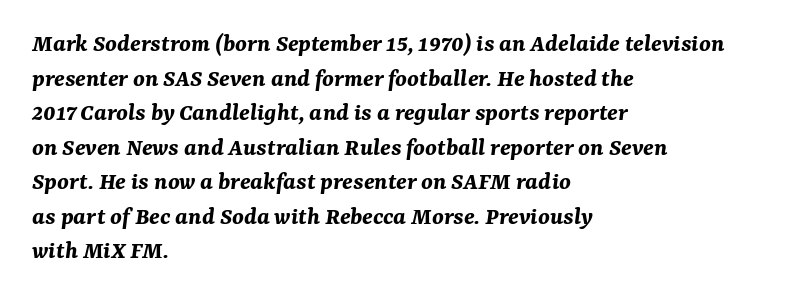
Q: Is the text bold? A: Yes.
Q: Is the text italic (slanted)? A: Yes, it leans right by about 7 degrees.
Q: Is the text underlined? A: No.
Q: How is the paragraph aligned? A: Left-aligned.
Q: Is the spacing between letters normal or unusually wide? A: Normal.
Q: Is the spacing between lines tight, normal or loose? A: Normal.
